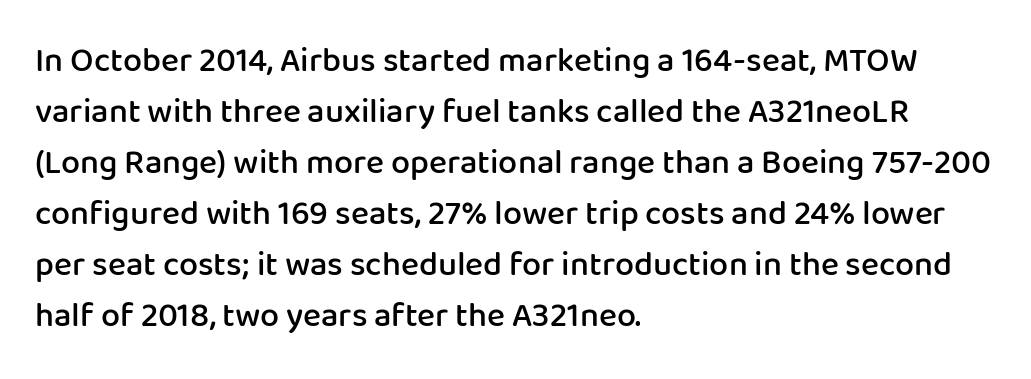
The image shows 34 px semibold sans-serif type, upright; set left-aligned, normal line spacing (1.5x), normal letter spacing, not underlined; low stroke contrast and a medium x-height.
